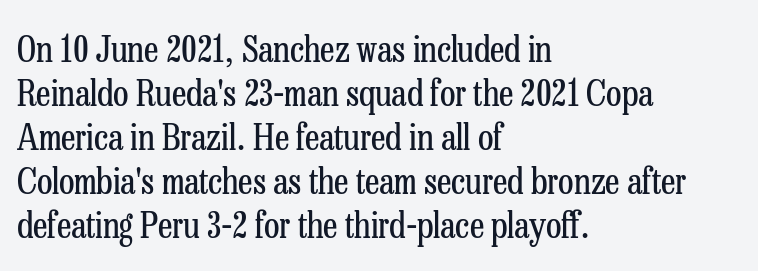
Q: Is the text bold? A: No.
Q: Is the text italic (slanted)? A: No, it is upright.
Q: Is the typeface a serif or a sans-serif typeface? A: Serif.
Q: Is the text underlined? A: No.
Q: How is the paragraph aligned? A: Left-aligned.
Q: Is the spacing between letters normal or unusually wide? A: Normal.
Q: Width (condensed, normal, or wide)? A: Condensed.
Q: Stroke contrast? A: Low.
Q: x-height? A: Medium.
Q: Monospaced? A: No.
